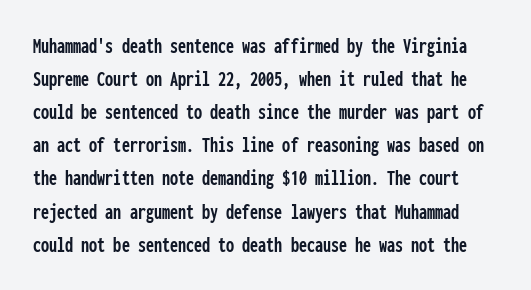
The space between consecutive lines is moderate. Beneath every word, the page is bare. A typesetter would mark this as roman, not italic. Is the letter spacing exaggerated? No — it looks like the ordinary default.
